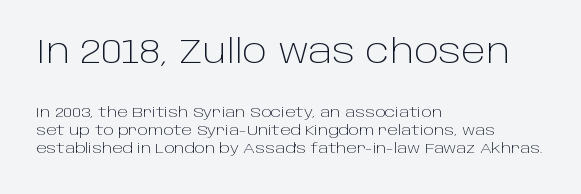
Q: Is the text bold? A: No.
Q: Is the text italic (slanted)? A: No, it is upright.
Q: Is the typeface a serif or a sans-serif typeface? A: Sans-serif.
Q: Is the text underlined? A: No.
Q: How is the paragraph aligned? A: Left-aligned.
Q: Is the spacing between letters normal or unusually wide? A: Normal.
Q: Is the spacing between lines tight, normal or loose? A: Normal.
Q: Which block of text is set in a larger size, the first (top) or the second (bottom)? A: The first (top) one.
Q: Width (condensed, normal, or wide)? A: Normal.
Q: Stroke contrast? A: Low.
Q: x-height? A: Large.
Q: Monospaced? A: No.
